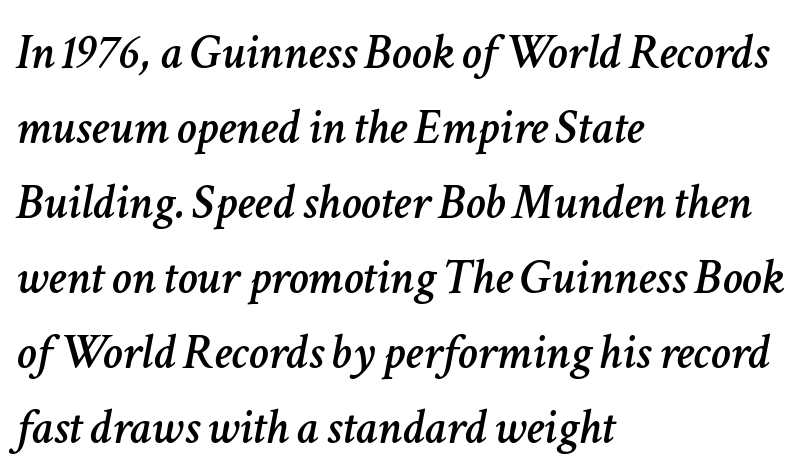
{"italic": "yes", "lean": "right", "slant_degrees": 11, "width": "normal", "stroke_contrast": "low", "x_height": "medium", "monospaced": "no", "underline": "no", "align": "left", "line_spacing": "normal", "line_spacing_ratio": 1.5, "letter_spacing": "normal", "letter_spacing_em": 0.0, "glyph_px": 50}
